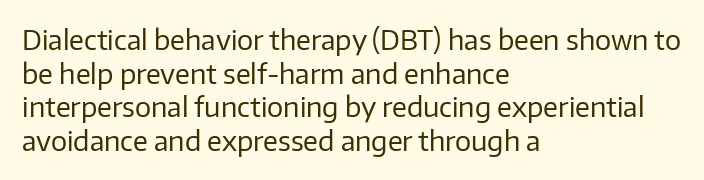
Whoever set this chose a conventional vertical rhythm. Each stroke keeps to a modest, everyday thickness or less. Is there any slant? The stems are plumb. Any mark beneath the type? The region is blank. Horizontal alignment here is leftward, the default for most running prose.
